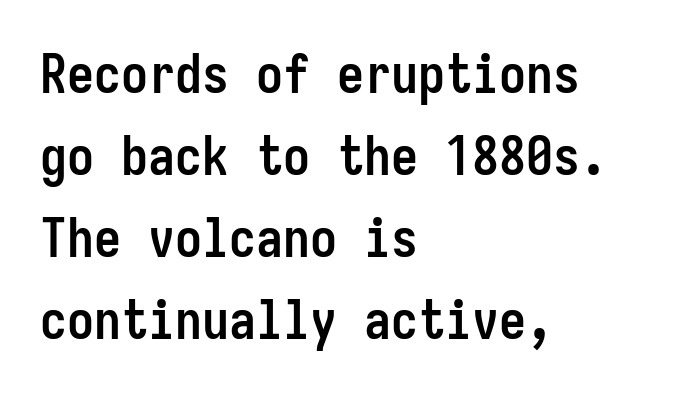
Q: Is the text bold? A: Yes.
Q: Is the text italic (slanted)? A: No, it is upright.
Q: Is the typeface a serif or a sans-serif typeface? A: Sans-serif.
Q: Is the text underlined? A: No.
Q: How is the paragraph aligned? A: Left-aligned.
Q: Is the spacing between letters normal or unusually wide? A: Normal.
Q: Is the spacing between lines tight, normal or loose? A: Normal.
Q: Width (condensed, normal, or wide)? A: Condensed.
Q: Stroke contrast? A: Low.
Q: x-height? A: Medium.
Q: Monospaced? A: Yes.
